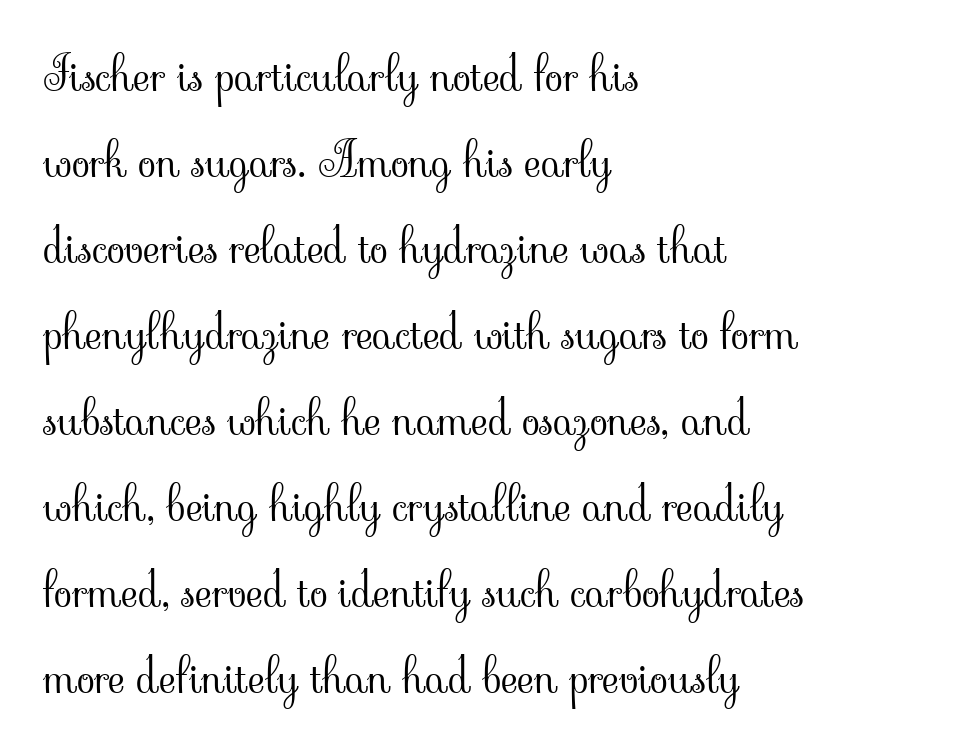
{"serif": "yes", "italic": "no", "bold": "no", "weight": "light", "width": "normal", "stroke_contrast": "low", "x_height": "small", "monospaced": "no", "underline": "no", "align": "left", "line_spacing_ratio": 1.83, "letter_spacing": "normal", "letter_spacing_em": 0.0, "glyph_px": 47}
